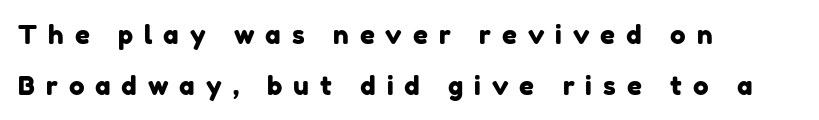
The image shows 26 px text type; set left-aligned, loose line spacing (1.96x), unusually wide letter spacing (+0.42 em), not underlined.
